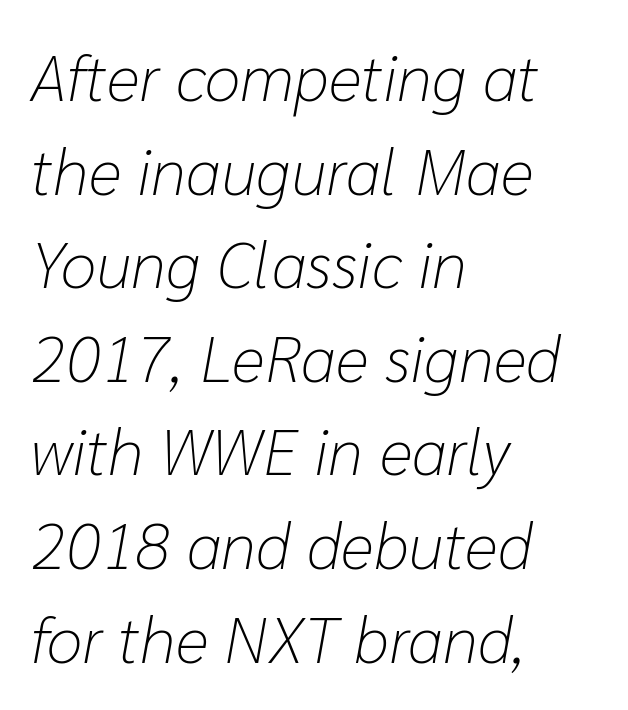
The image shows 65 px light type, italic (leaning right); set left-aligned, normal line spacing (1.44x), normal letter spacing, not underlined; low stroke contrast and a medium x-height.
